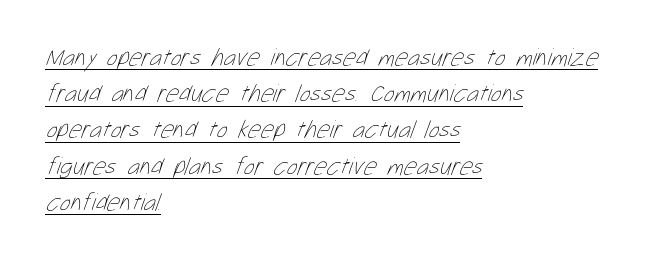
Q: Is the text bold? A: No.
Q: Is the text underlined? A: Yes.
Q: How is the paragraph aligned? A: Left-aligned.
Q: Is the spacing between letters normal or unusually wide? A: Normal.
Q: Is the spacing between lines tight, normal or loose? A: Normal.
